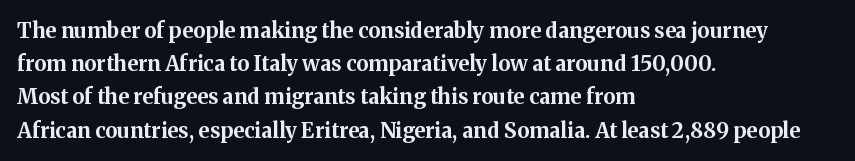
The image shows 21 px bold type, upright; set left-aligned, normal line spacing (1.58x), normal letter spacing, not underlined.
